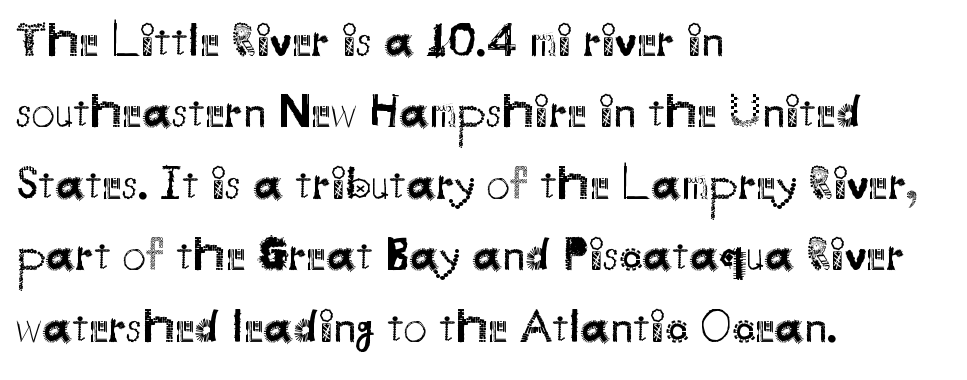
Q: Is the text bold? A: No.
Q: Is the text italic (slanted)? A: No, it is upright.
Q: Is the typeface a serif or a sans-serif typeface? A: Sans-serif.
Q: Is the text underlined? A: No.
Q: How is the paragraph aligned? A: Left-aligned.
Q: Is the spacing between letters normal or unusually wide? A: Normal.
Q: Is the spacing between lines tight, normal or loose? A: Normal.
Q: Width (condensed, normal, or wide)? A: Normal.
Q: Stroke contrast? A: Medium.
Q: x-height? A: Small.
Q: Monospaced? A: No.
